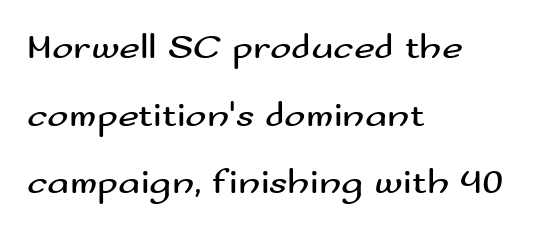
{"serif": "no", "italic": "no", "bold": "no", "weight": "regular", "width": "wide", "stroke_contrast": "medium", "x_height": "small", "monospaced": "no", "underline": "no", "align": "left", "line_spacing_ratio": 1.88, "letter_spacing": "normal", "letter_spacing_em": 0.0, "glyph_px": 36}
